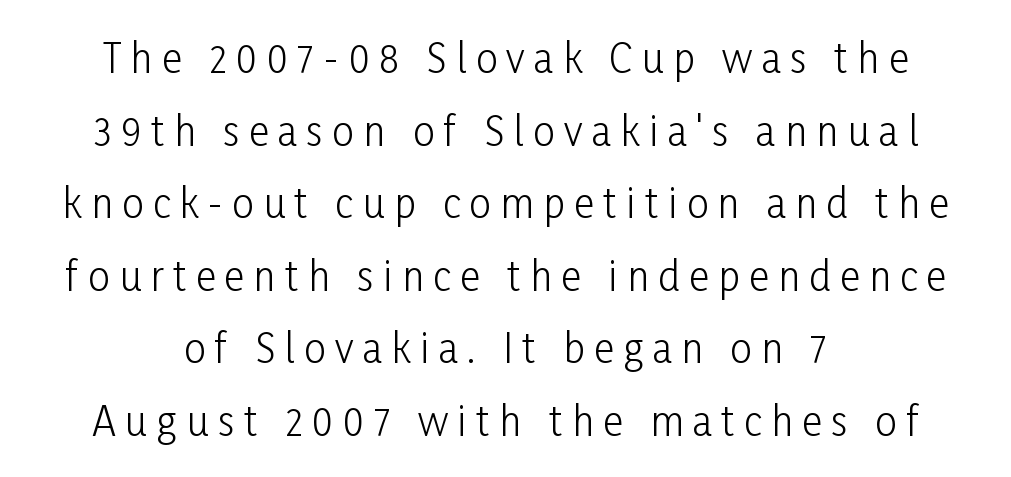
The image shows 39 px light, condensed sans-serif type, upright; set centered, line spacing 1.86x, unusually wide letter spacing (+0.24 em), not underlined; low stroke contrast and a medium x-height.
